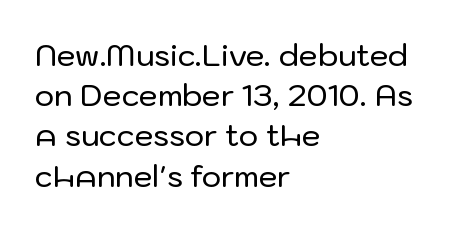
A typesetter would mark this as roman, not italic. The ragged edge is on the right, which tells us the setting is flush left. The lines sit at an ordinary, default distance from one another. The face used here is a sans, in the tradition of grotesques and geometrics.
